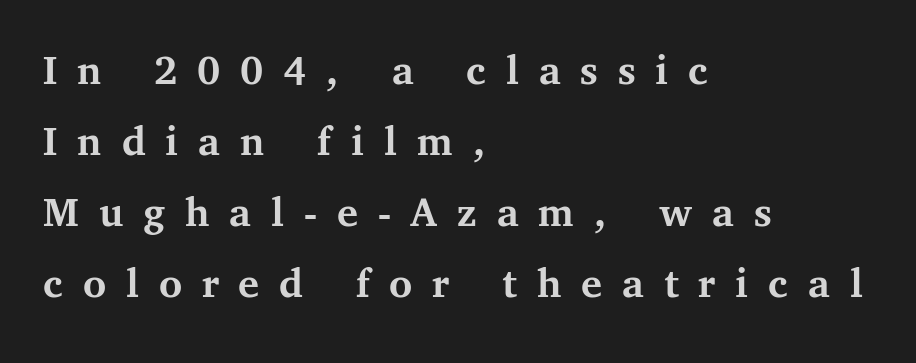
Q: Is the text bold? A: Yes.
Q: Is the text italic (slanted)? A: No, it is upright.
Q: Is the typeface a serif or a sans-serif typeface? A: Serif.
Q: Is the text underlined? A: No.
Q: How is the paragraph aligned? A: Left-aligned.
Q: Is the spacing between letters normal or unusually wide? A: Unusually wide.
Q: Is the spacing between lines tight, normal or loose? A: Normal.
Q: Width (condensed, normal, or wide)? A: Normal.
Q: Stroke contrast? A: Medium.
Q: x-height? A: Medium.
Q: Monospaced? A: No.
